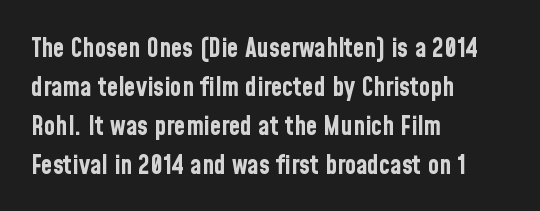
Successive baselines arrive at the customary interval. Nope, not italic — everything's standing straight. Stroke thickness is high; the sample reads as a true bold. Line starts are locked; line ends wander. Clear beneath every line of the passage. The line texture is even and compact thanks to regular tracking.
